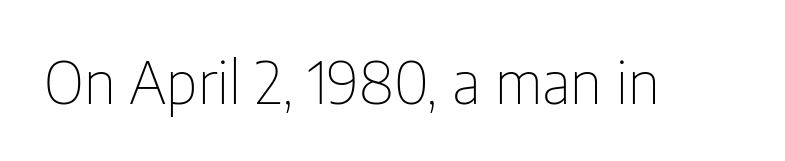
Q: Is the text bold? A: No.
Q: Is the text italic (slanted)? A: No, it is upright.
Q: Is the typeface a serif or a sans-serif typeface? A: Sans-serif.
Q: Is the text underlined? A: No.
Q: Is the spacing between letters normal or unusually wide? A: Normal.
Q: Width (condensed, normal, or wide)? A: Condensed.
Q: Stroke contrast? A: Low.
Q: x-height? A: Medium.
Q: Monospaced? A: No.
